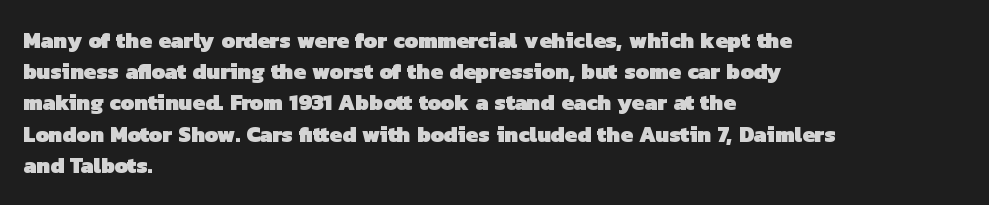
The image shows 22 px bold type; set left-aligned, normal line spacing (1.42x), normal letter spacing, not underlined.
